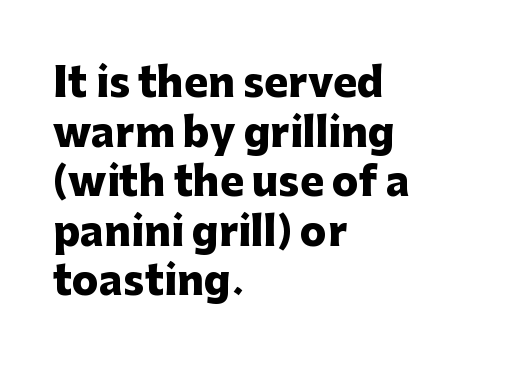
Q: Is the text bold? A: Yes.
Q: Is the text italic (slanted)? A: No, it is upright.
Q: Is the typeface a serif or a sans-serif typeface? A: Sans-serif.
Q: Is the text underlined? A: No.
Q: How is the paragraph aligned? A: Left-aligned.
Q: Is the spacing between letters normal or unusually wide? A: Normal.
Q: Width (condensed, normal, or wide)? A: Normal.
Q: Stroke contrast? A: Low.
Q: x-height? A: Medium.
Q: Monospaced? A: No.
